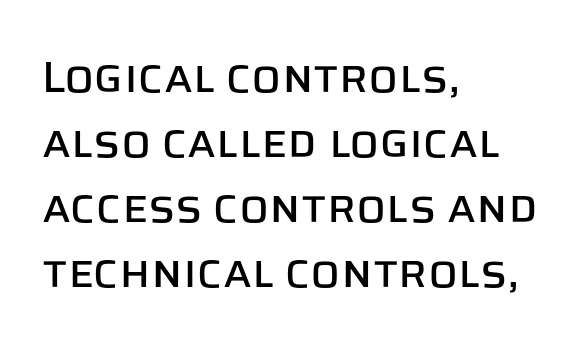
The image shows 44 px sans-serif type, upright; set left-aligned, normal line spacing (1.48x), normal letter spacing, not underlined; low stroke contrast and a large x-height.
